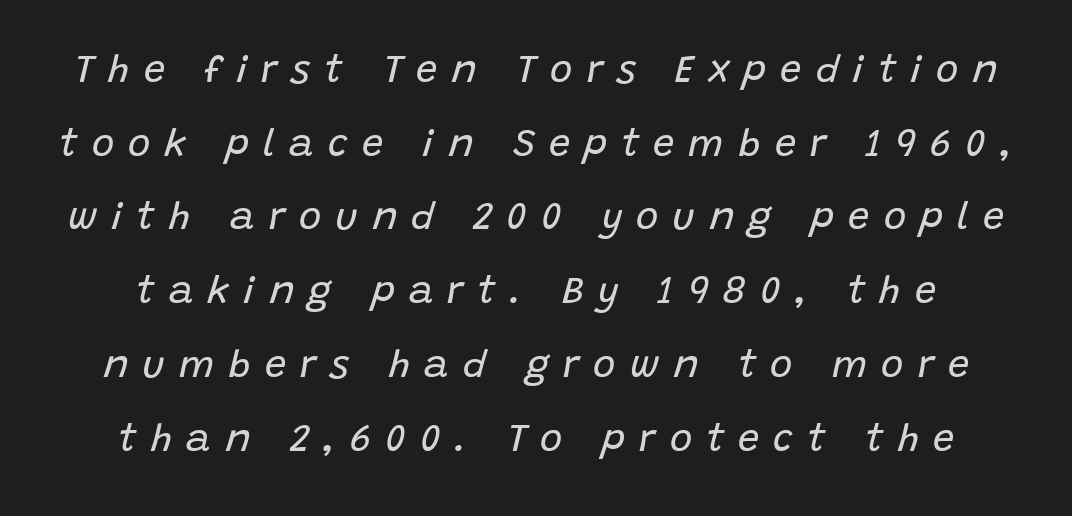
{"italic": "yes", "lean": "right", "slant_degrees": 15, "bold": "no", "weight": "regular", "width": "normal", "stroke_contrast": "low", "x_height": "large", "monospaced": "no", "underline": "no", "line_spacing": "loose", "line_spacing_ratio": 1.94, "letter_spacing": "wide", "letter_spacing_em": 0.37, "glyph_px": 38}
